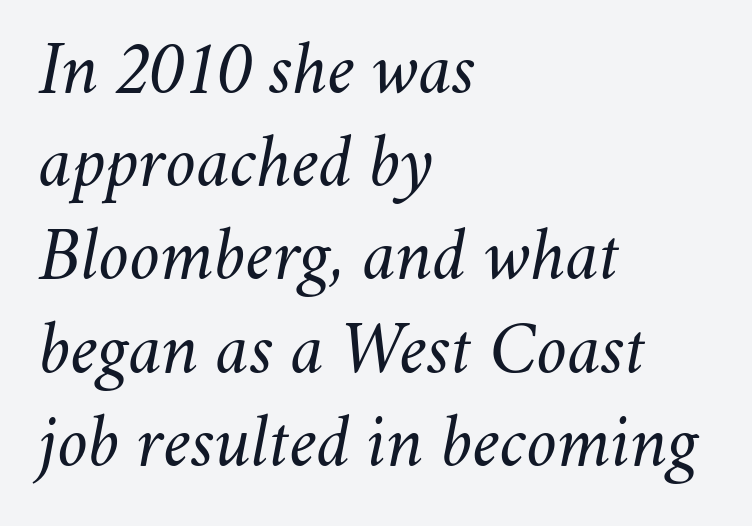
{"italic": "yes", "lean": "right", "slant_degrees": 11, "bold": "no", "weight": "regular", "width": "normal", "stroke_contrast": "medium", "x_height": "small", "monospaced": "no", "underline": "no", "align": "left", "line_spacing": "normal", "line_spacing_ratio": 1.26, "letter_spacing": "normal", "letter_spacing_em": 0.0, "glyph_px": 74}
